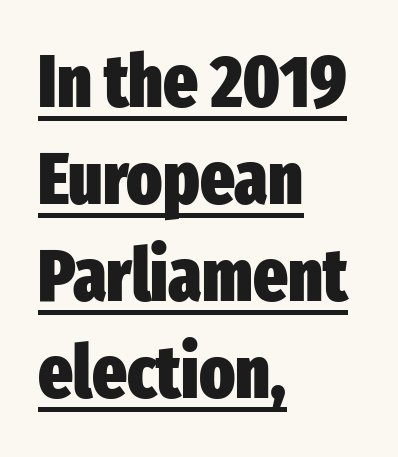
Is there much room between lines? A standard amount, neither cramped nor airy. Chunky letters — that's bold for sure. Nope, no serifs anywhere on these letters. Notice how the stems are strictly vertical — no italics here. Beneath each row of characters lies a ruled line.
